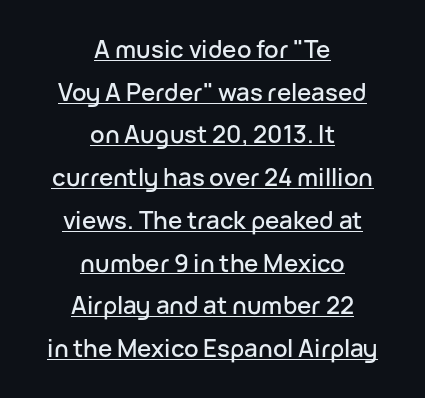
In designer terms, the underline attribute is active on this setting. Ascenders rise straight up at ninety degrees. The text block is weighted toward neither margin, spreading evenly from the middle. Letter spacing: default.
